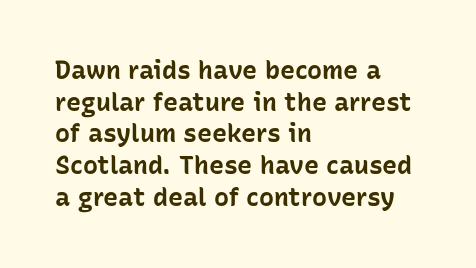
Q: Is the text bold? A: Yes.
Q: Is the text italic (slanted)? A: No, it is upright.
Q: Is the text underlined? A: No.
Q: How is the paragraph aligned? A: Left-aligned.
Q: Is the spacing between letters normal or unusually wide? A: Normal.
Q: Is the spacing between lines tight, normal or loose? A: Normal.
